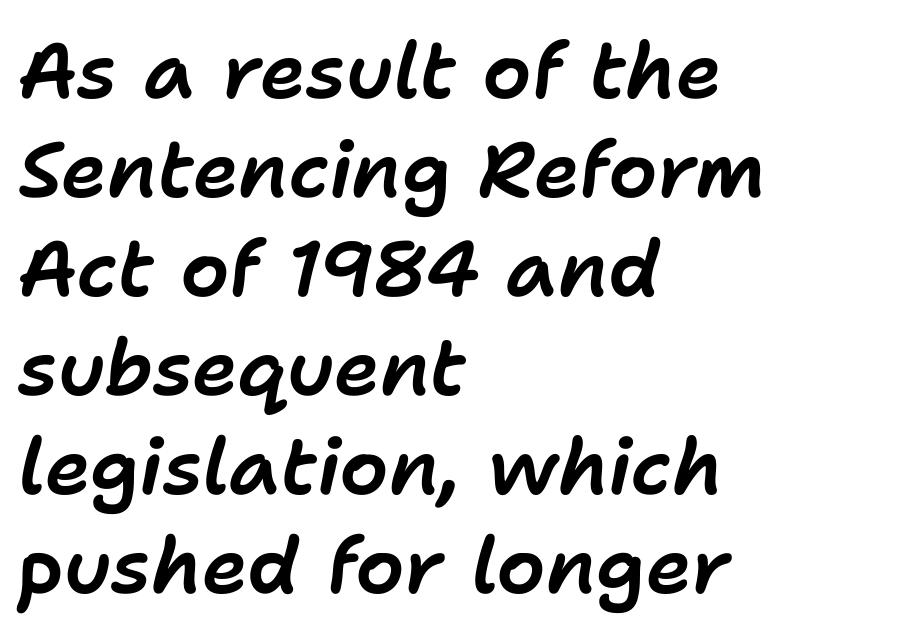
Q: Is the text italic (slanted)? A: Yes, it leans right by about 11 degrees.
Q: Is the text underlined? A: No.
Q: How is the paragraph aligned? A: Left-aligned.
Q: Is the spacing between letters normal or unusually wide? A: Normal.
Q: Is the spacing between lines tight, normal or loose? A: Normal.
Q: Width (condensed, normal, or wide)? A: Normal.
Q: Stroke contrast? A: Low.
Q: x-height? A: Medium.
Q: Monospaced? A: No.
